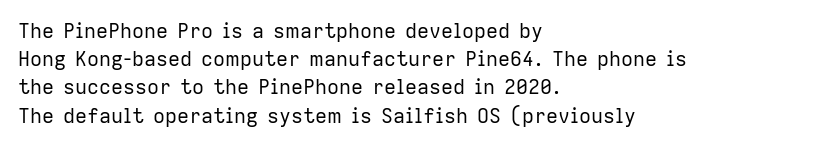
The image shows 20 px text type, upright; set left-aligned, normal line spacing (1.41x), normal letter spacing, not underlined.
